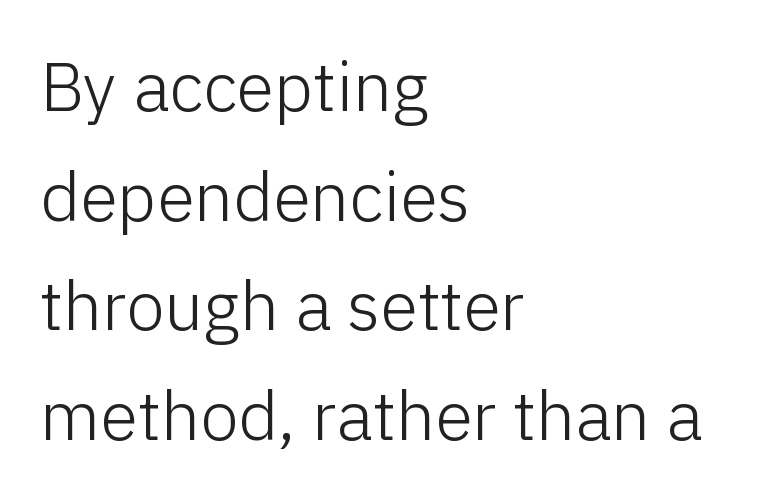
Reading down the column, the eye jumps a familiar distance to each next line. Glyph-to-glyph distance matches everyday printed text. Notice how the passage keeps a crisp vertical edge on the left only. Nothing heavy about these letters — not bold at all.
